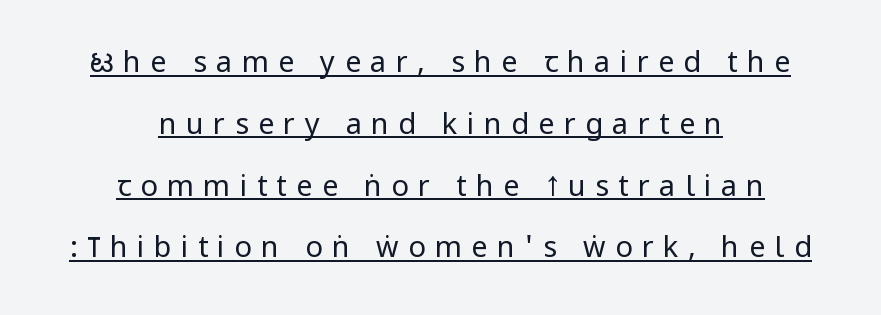
Honestly, the letter spacing is so wide it's the main thing you notice. The lines are spread far apart with generous leading. A quiet, ordinary-to-light weight characterises the typeface. A student would call this center alignment; a typographer would say set centered. Honestly, the underline is the first thing you notice here. Vertical strokes here are truly vertical.
